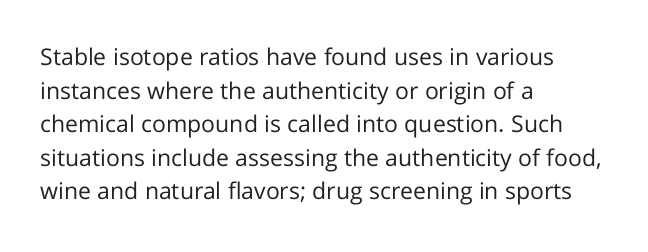
The image shows 23 px text type, upright; set left-aligned, normal line spacing (1.46x), normal letter spacing, not underlined.
